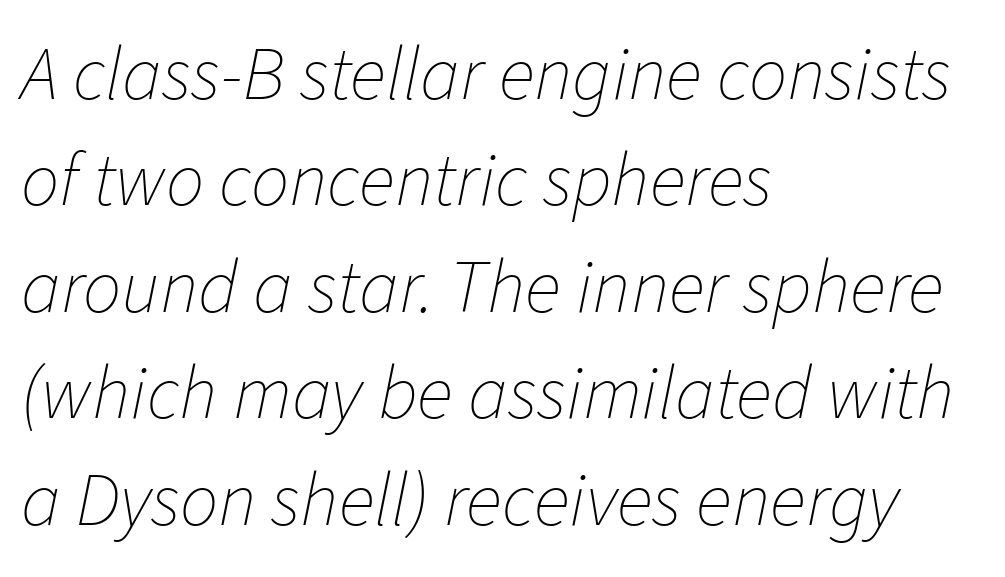
Q: Is the text bold? A: No.
Q: Is the text italic (slanted)? A: Yes, it leans right by about 11 degrees.
Q: Is the text underlined? A: No.
Q: How is the paragraph aligned? A: Left-aligned.
Q: Is the spacing between letters normal or unusually wide? A: Normal.
Q: Is the spacing between lines tight, normal or loose? A: Normal.
Q: Width (condensed, normal, or wide)? A: Normal.
Q: Stroke contrast? A: Low.
Q: x-height? A: Medium.
Q: Monospaced? A: No.
